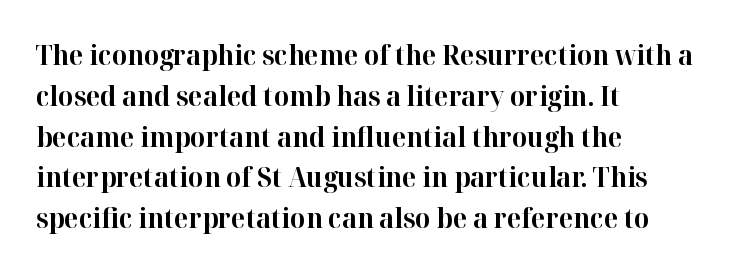
{"italic": "no", "bold": "yes", "underline": "no", "align": "left", "line_spacing": "normal", "line_spacing_ratio": 1.51, "letter_spacing": "normal", "letter_spacing_em": 0.0, "glyph_px": 27}
